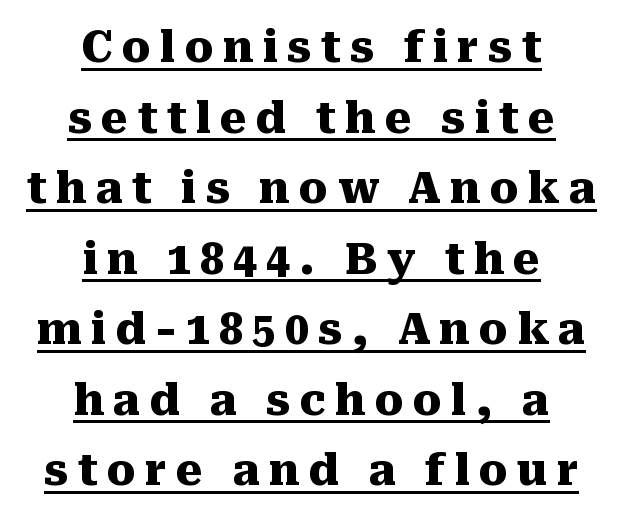
Q: Is the text bold? A: Yes.
Q: Is the text italic (slanted)? A: No, it is upright.
Q: Is the typeface a serif or a sans-serif typeface? A: Serif.
Q: Is the text underlined? A: Yes.
Q: How is the paragraph aligned? A: Centered.
Q: Is the spacing between letters normal or unusually wide? A: Unusually wide.
Q: Is the spacing between lines tight, normal or loose? A: Normal.
Q: Width (condensed, normal, or wide)? A: Normal.
Q: Stroke contrast? A: Medium.
Q: x-height? A: Medium.
Q: Monospaced? A: No.
